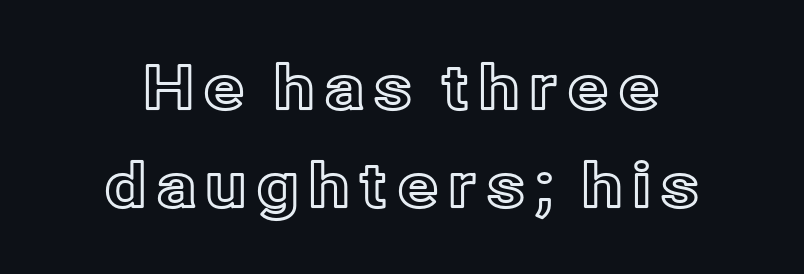
The space between consecutive lines is moderate. Each letter keeps its own natural width here, so spacing adapts to shape. Posture: upright roman. Descender tails drop into unmarked territory.
